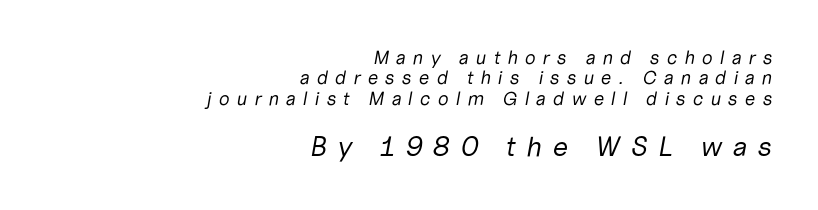
Q: Is the text bold? A: No.
Q: Is the text italic (slanted)? A: Yes, it leans right by about 10 degrees.
Q: Is the text underlined? A: No.
Q: How is the paragraph aligned? A: Right-aligned.
Q: Is the spacing between letters normal or unusually wide? A: Unusually wide.
Q: Is the spacing between lines tight, normal or loose? A: Tight.
Q: Which block of text is set in a larger size, the first (top) or the second (bottom)? A: The second (bottom) one.
Q: Width (condensed, normal, or wide)? A: Normal.
Q: Stroke contrast? A: Low.
Q: x-height? A: Medium.
Q: Monospaced? A: No.
